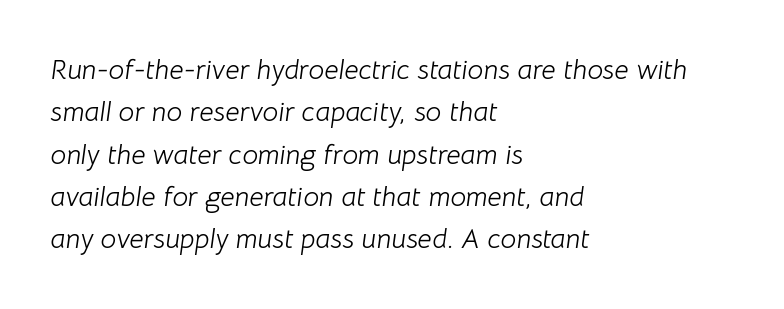
Each letter keeps its own natural width here, so spacing adapts to shape. Looking at the ascenders, they clearly lean. The block of text has a typical density, with ordinary space between rows. The passage shown is not bold in any degree. Teacher's note: observe the even left margin — that is flush-left alignment.
